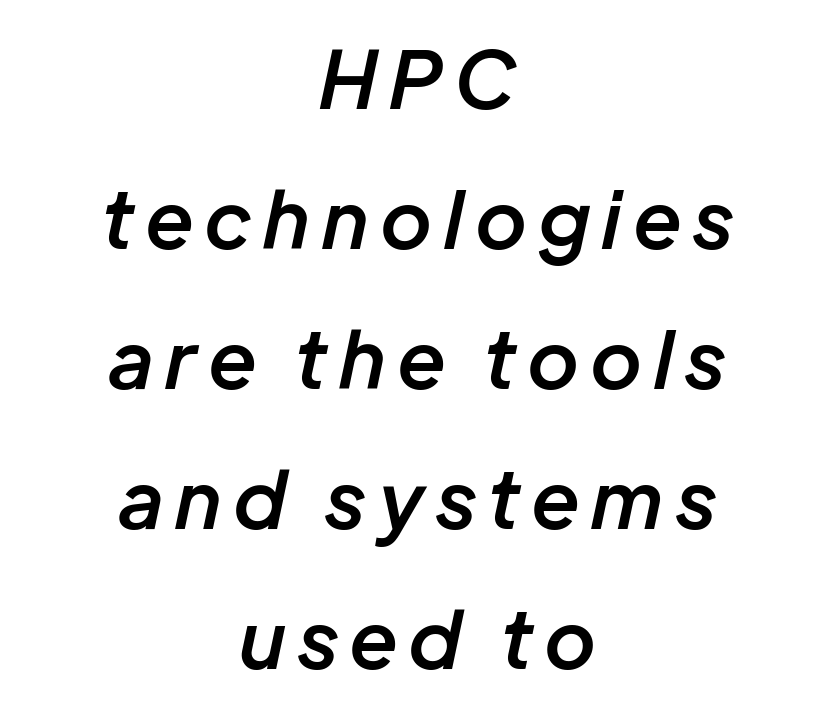
The sample has been set in demibold, a notch under bold. Descenders hang freely into open space. The rendering applies a slant to the glyphs. Alignment: centered.
